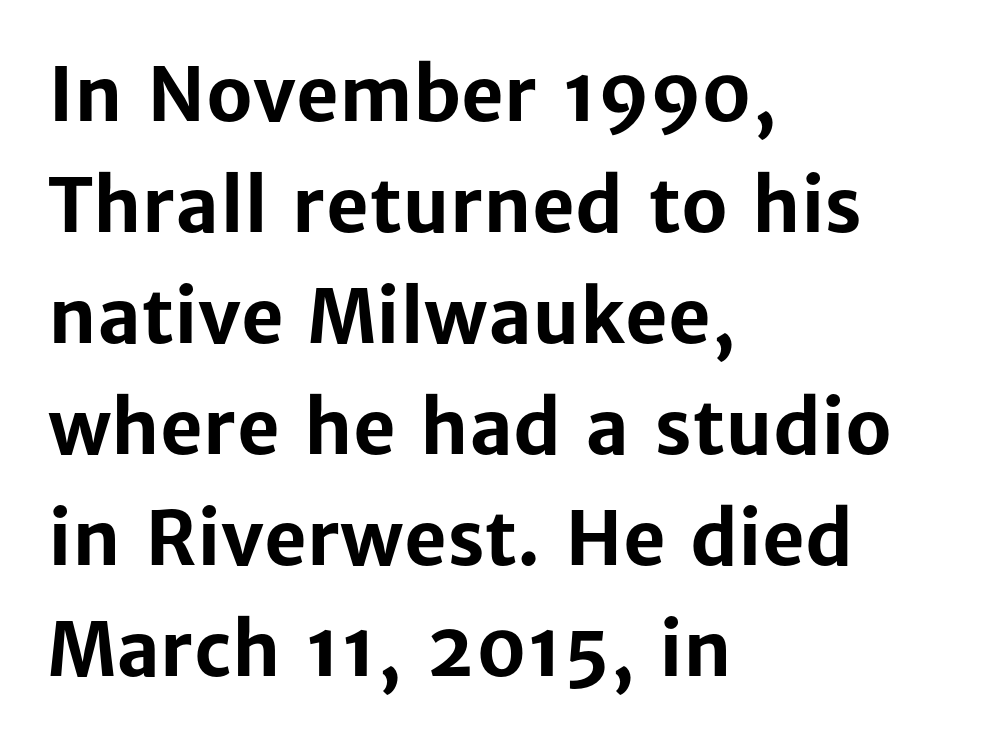
The image shows 74 px bold sans-serif type, upright; set left-aligned, normal line spacing (1.5x), normal letter spacing, not underlined; low stroke contrast and a medium x-height.
